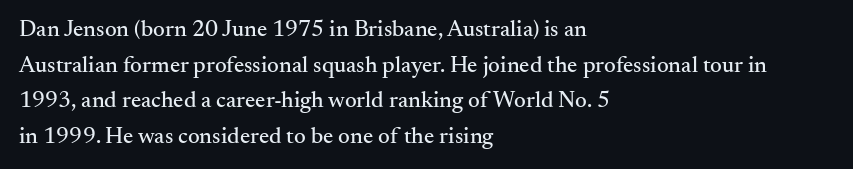
The image shows 23 px text type, upright; set left-aligned, normal line spacing (1.55x), normal letter spacing, not underlined.
